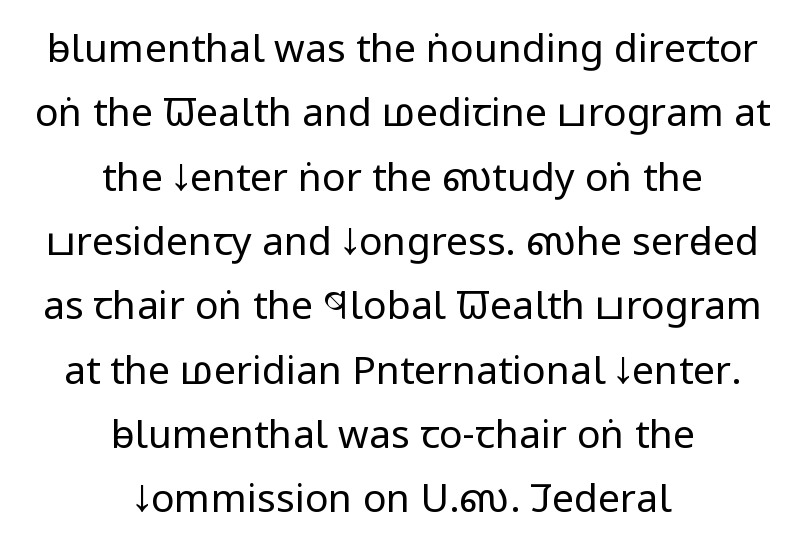
Q: Is the text bold? A: No.
Q: Is the text italic (slanted)? A: No, it is upright.
Q: Is the typeface a serif or a sans-serif typeface? A: Sans-serif.
Q: Is the text underlined? A: No.
Q: How is the paragraph aligned? A: Centered.
Q: Is the spacing between letters normal or unusually wide? A: Normal.
Q: Is the spacing between lines tight, normal or loose? A: Normal.
Q: Width (condensed, normal, or wide)? A: Condensed.
Q: Stroke contrast? A: Low.
Q: x-height? A: Large.
Q: Monospaced? A: No.
